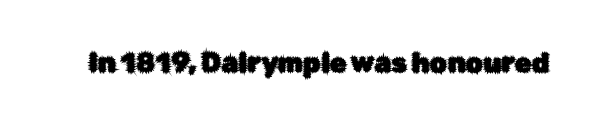
The image shows 27 px text type, upright; set normal letter spacing, not underlined.
